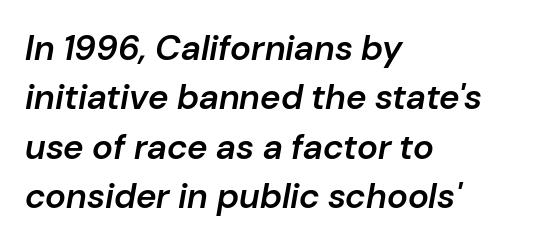
The rendering uses natural spacing where letterforms have individual widths. When letters slant like this, we call the style italic. The rows are spaced the way most documents space them. Bare-footed words on every line. These lines are set flush left with a ragged right edge. Moderately thickened strokes mark this as semibold type.
